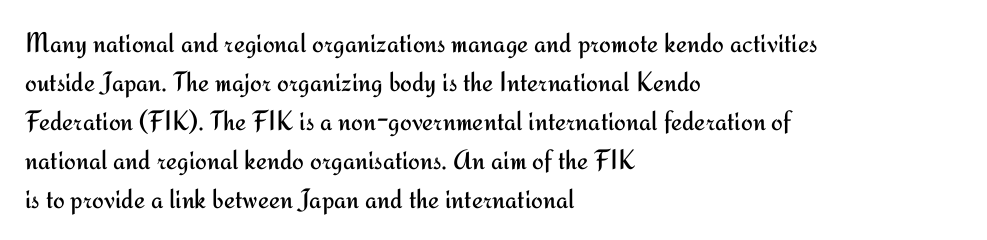
Q: Is the text bold? A: No.
Q: Is the text italic (slanted)? A: No, it is upright.
Q: Is the typeface a serif or a sans-serif typeface? A: Sans-serif.
Q: Is the text underlined? A: No.
Q: How is the paragraph aligned? A: Left-aligned.
Q: Is the spacing between letters normal or unusually wide? A: Normal.
Q: Is the spacing between lines tight, normal or loose? A: Normal.
Q: Width (condensed, normal, or wide)? A: Normal.
Q: Stroke contrast? A: Medium.
Q: x-height? A: Small.
Q: Monospaced? A: No.
